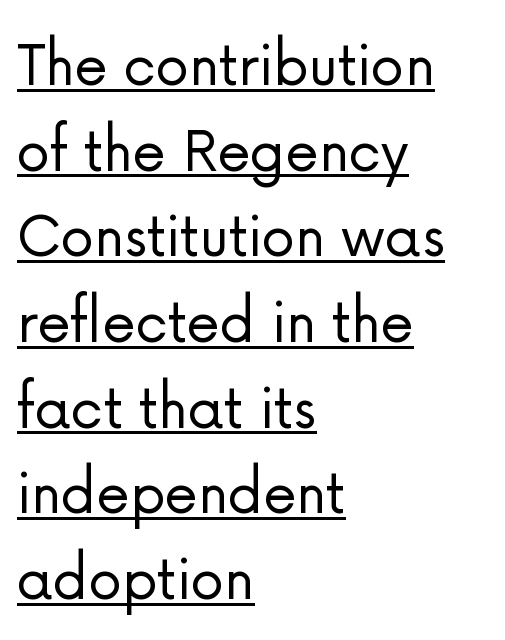
Q: Is the text bold? A: No.
Q: Is the text italic (slanted)? A: No, it is upright.
Q: Is the typeface a serif or a sans-serif typeface? A: Sans-serif.
Q: Is the text underlined? A: Yes.
Q: How is the paragraph aligned? A: Left-aligned.
Q: Is the spacing between letters normal or unusually wide? A: Normal.
Q: Is the spacing between lines tight, normal or loose? A: Normal.
Q: Width (condensed, normal, or wide)? A: Normal.
Q: Stroke contrast? A: Low.
Q: x-height? A: Medium.
Q: Monospaced? A: No.
